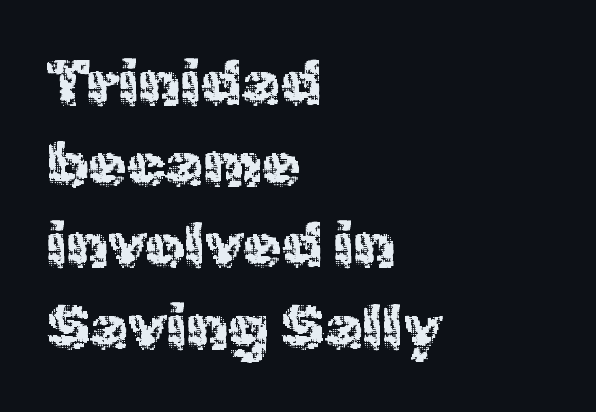
{"serif": "no", "italic": "no", "width": "normal", "x_height": "medium", "monospaced": "no", "underline": "no", "align": "left", "line_spacing": "normal", "line_spacing_ratio": 1.31, "letter_spacing": "normal", "letter_spacing_em": 0.0, "glyph_px": 62}
